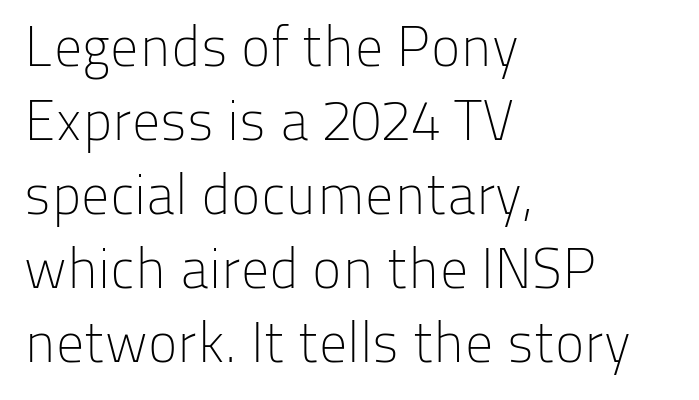
Q: Is the text bold? A: No.
Q: Is the text italic (slanted)? A: No, it is upright.
Q: Is the typeface a serif or a sans-serif typeface? A: Sans-serif.
Q: Is the text underlined? A: No.
Q: How is the paragraph aligned? A: Left-aligned.
Q: Is the spacing between letters normal or unusually wide? A: Normal.
Q: Is the spacing between lines tight, normal or loose? A: Normal.
Q: Width (condensed, normal, or wide)? A: Normal.
Q: Stroke contrast? A: Low.
Q: x-height? A: Medium.
Q: Monospaced? A: No.
